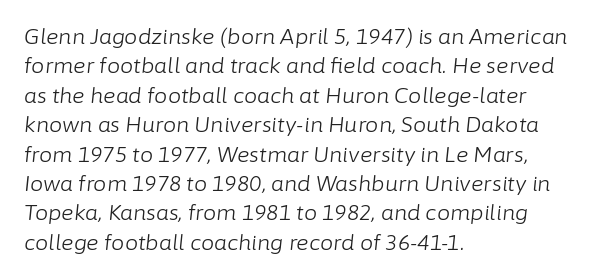
The image shows 21 px text type, italic (leaning right); set left-aligned, normal line spacing (1.4x), normal letter spacing, not underlined.
